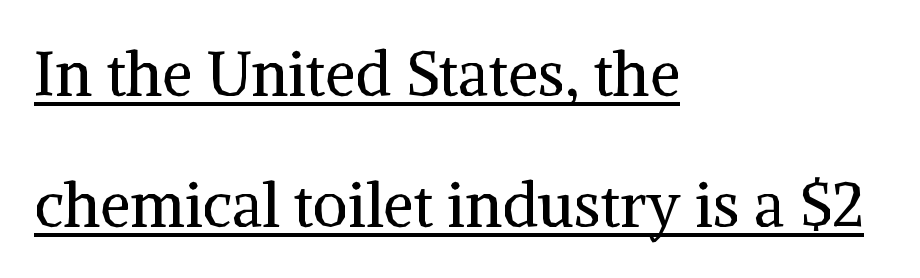
The image shows 61 px regular-weight serif type, upright; set left-aligned, loose line spacing (2.15x), normal letter spacing, underlined; medium stroke contrast and a medium x-height.
